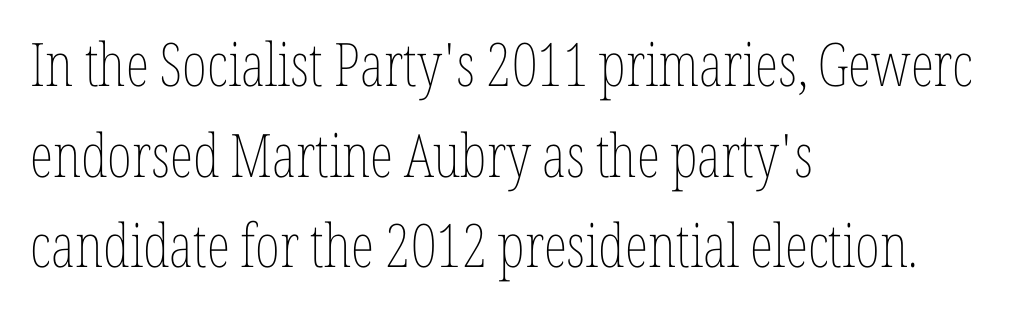
Q: Is the text bold? A: No.
Q: Is the text italic (slanted)? A: No, it is upright.
Q: Is the text underlined? A: No.
Q: How is the paragraph aligned? A: Left-aligned.
Q: Is the spacing between letters normal or unusually wide? A: Normal.
Q: Is the spacing between lines tight, normal or loose? A: Normal.
Q: Width (condensed, normal, or wide)? A: Condensed.
Q: Stroke contrast? A: Low.
Q: x-height? A: Medium.
Q: Monospaced? A: No.
